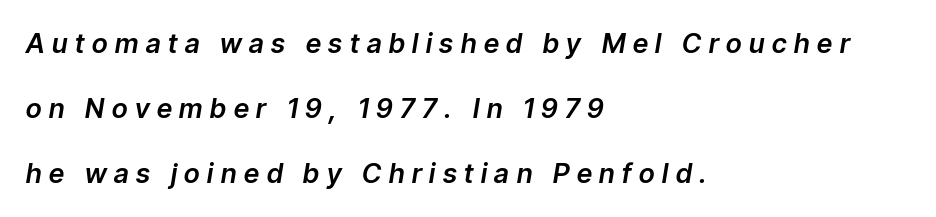
Would a proofreader flag this as italicized? Yes. Horizontal bands of white between lines are thick stripes. Descenders are the only things crossing below the line. The rendering inserts visible extra space after every character.
